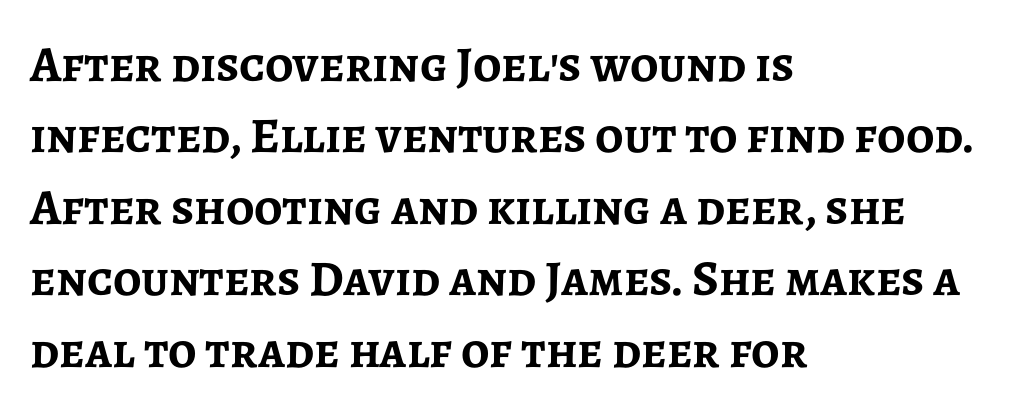
The image shows 50 px semibold sans-serif type, upright; set left-aligned, normal line spacing (1.43x), normal letter spacing, not underlined; low stroke contrast and a medium x-height.
